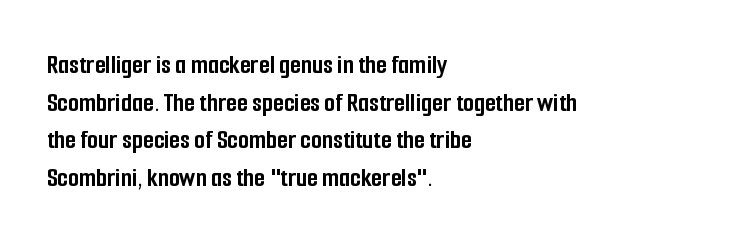
Q: Is the text bold? A: Yes.
Q: Is the text italic (slanted)? A: No, it is upright.
Q: Is the typeface a serif or a sans-serif typeface? A: Sans-serif.
Q: Is the text underlined? A: No.
Q: How is the paragraph aligned? A: Left-aligned.
Q: Is the spacing between letters normal or unusually wide? A: Normal.
Q: Is the spacing between lines tight, normal or loose? A: Normal.
Q: Width (condensed, normal, or wide)? A: Condensed.
Q: Stroke contrast? A: Low.
Q: x-height? A: Medium.
Q: Monospaced? A: No.
